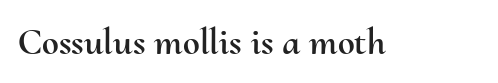
The lettering holds an erect, upright posture throughout. Spacing verdict: proportional, widths tailored to each character. Short note: letters normally spaced. Quick note: underline off.
